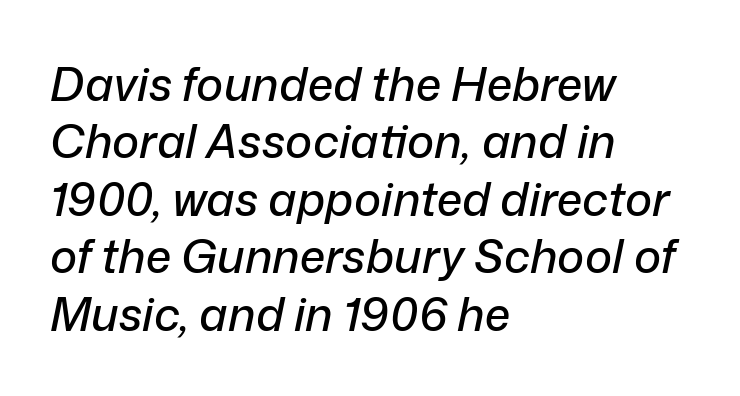
Quick note: underline off. Regular leading. The face used here is rendered with its standard letterfit. The specimen reads as italic at a glance. Which margin do the lines hug? The left one — the right edge is uneven. This sample has the flowing, uneven cadence of proportional lettering.
